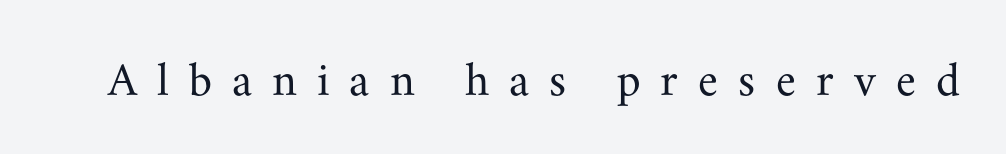
Q: Is the text bold? A: No.
Q: Is the text italic (slanted)? A: No, it is upright.
Q: Is the typeface a serif or a sans-serif typeface? A: Serif.
Q: Is the text underlined? A: No.
Q: Is the spacing between letters normal or unusually wide? A: Unusually wide.
Q: Width (condensed, normal, or wide)? A: Normal.
Q: Stroke contrast? A: Medium.
Q: x-height? A: Small.
Q: Monospaced? A: No.
